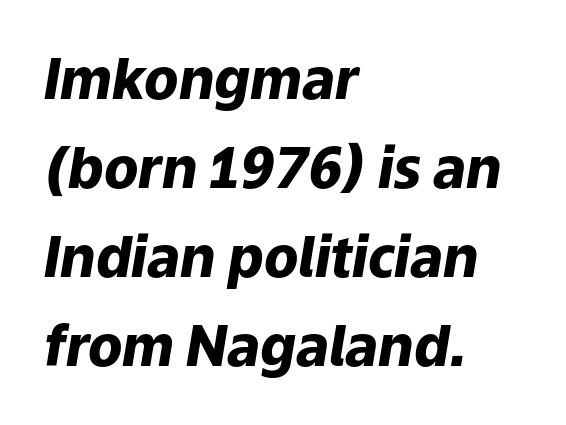
{"italic": "yes", "lean": "right", "slant_degrees": 9, "bold": "yes", "weight": "heavy", "width": "normal", "stroke_contrast": "low", "x_height": "medium", "monospaced": "no", "underline": "no", "align": "left", "line_spacing": "normal", "line_spacing_ratio": 1.59, "letter_spacing": "normal", "letter_spacing_em": 0.0, "glyph_px": 56}
